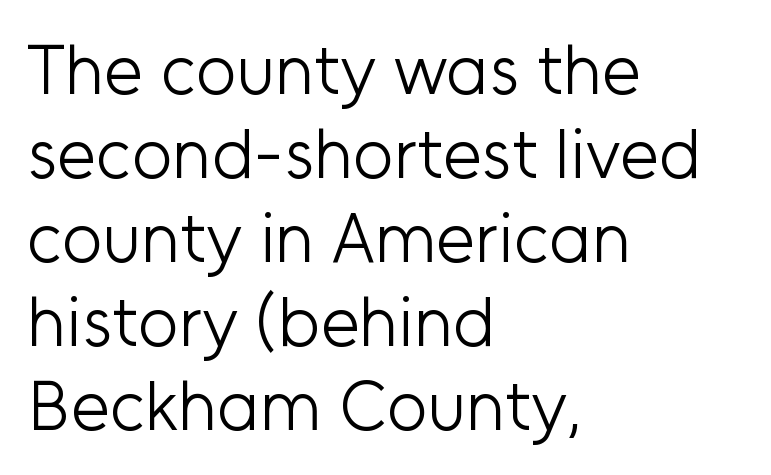
{"serif": "no", "italic": "no", "bold": "no", "weight": "light", "width": "normal", "stroke_contrast": "low", "x_height": "medium", "monospaced": "no", "underline": "no", "align": "left", "line_spacing_ratio": 1.2, "letter_spacing": "normal", "letter_spacing_em": 0.0, "glyph_px": 70}
